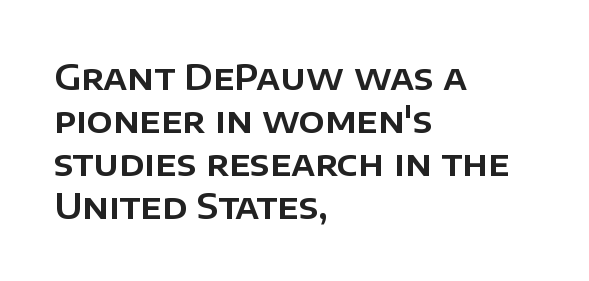
Italic: no, the glyphs are upright roman. The designer went with a sans here, leaving each stem footless. These lines stack with their left ends in a neat column. These lines are rendered in a variable-pitch font. Observe the ordinary spacing: letters are neighbours, not strangers. Rows of type keep a routine distance in the vertical direction.
